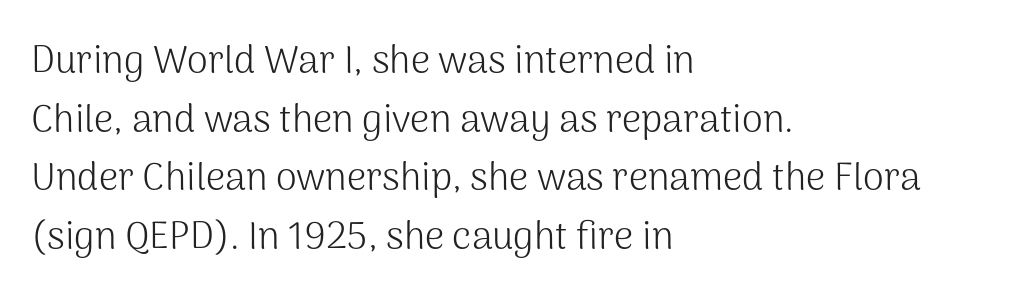
Q: Is the text bold? A: No.
Q: Is the text italic (slanted)? A: No, it is upright.
Q: Is the typeface a serif or a sans-serif typeface? A: Sans-serif.
Q: Is the text underlined? A: No.
Q: How is the paragraph aligned? A: Left-aligned.
Q: Is the spacing between letters normal or unusually wide? A: Normal.
Q: Is the spacing between lines tight, normal or loose? A: Normal.
Q: Width (condensed, normal, or wide)? A: Normal.
Q: Stroke contrast? A: Medium.
Q: x-height? A: Medium.
Q: Monospaced? A: No.
